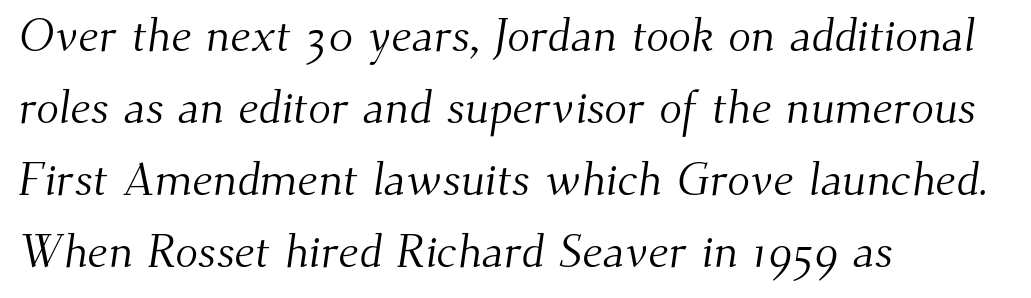
Decoration check: the copy has no underline. Visually the block forms a straight wall on the left and a jagged coastline on the right. In terms of letterspacing, this is plain default setting. Looks like regular typesetting: each glyph gets only the width it needs.
